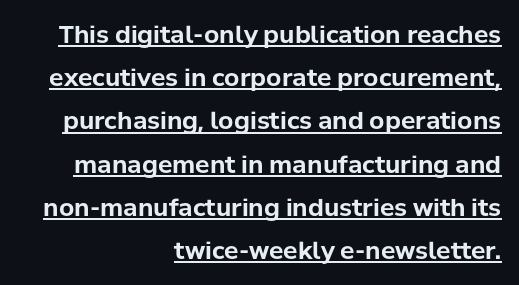
Every stem runs plumb, perpendicular to the baseline. Horizontally, the lines are justified to the trailing edge only. The face used here appears with an underline applied. The characters look thick and weighty, a clear bold. The line texture is even and compact thanks to regular tracking.
